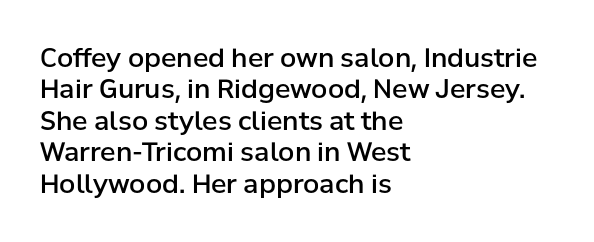
Here the glyphs are tracked normally, forming tight word shapes. Posture: vertical. Quick note: underline off. In CSS terms this would be text-align: left. This is moderately heavy type, rendered in semibold.
